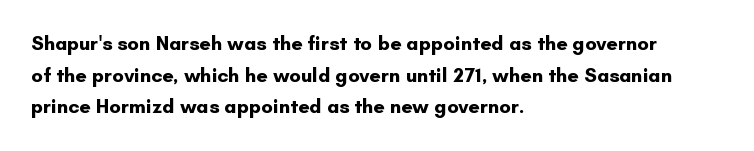
{"italic": "no", "bold": "yes", "underline": "no", "align": "left", "line_spacing": "normal", "line_spacing_ratio": 1.58, "letter_spacing": "normal", "letter_spacing_em": 0.0, "glyph_px": 20}
